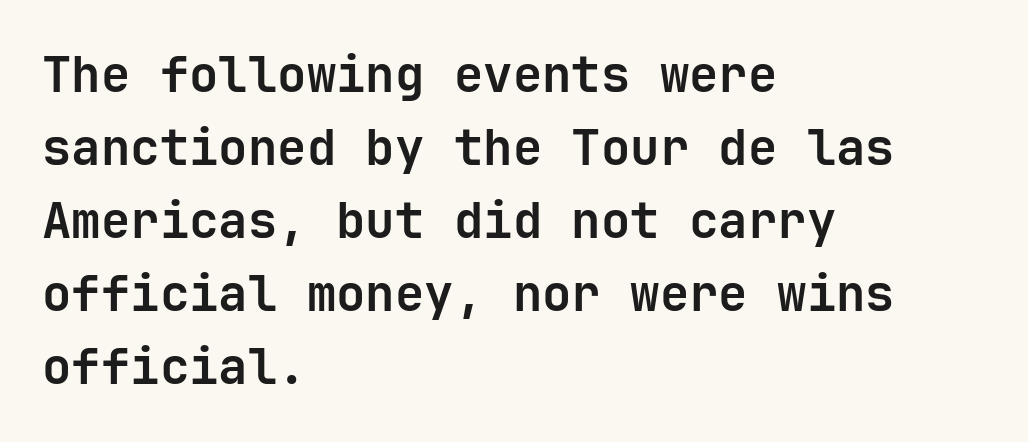
The image shows 49 px bold sans-serif type, upright, monospaced; set left-aligned, normal line spacing (1.49x), normal letter spacing, not underlined; low stroke contrast and a medium x-height.
